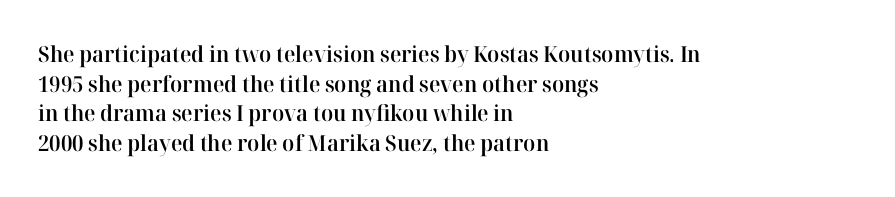
The image shows 22 px text type, upright; set left-aligned, normal line spacing (1.35x), normal letter spacing, not underlined.
